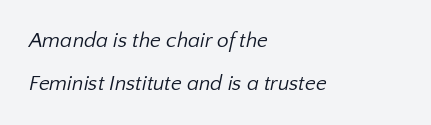
The image shows 21 px text type; set left-aligned, loose line spacing (2.03x), normal letter spacing, not underlined.
